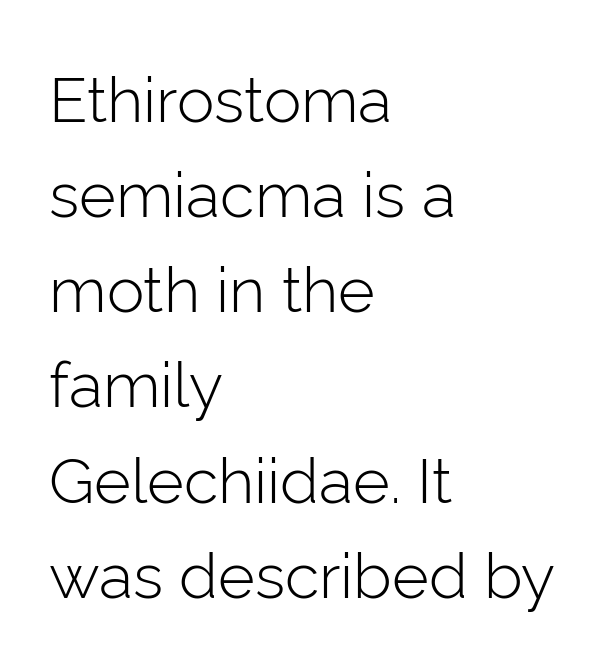
{"serif": "no", "italic": "no", "bold": "no", "weight": "light", "width": "normal", "stroke_contrast": "low", "x_height": "medium", "monospaced": "no", "underline": "no", "align": "left", "line_spacing": "normal", "line_spacing_ratio": 1.51, "letter_spacing": "normal", "letter_spacing_em": 0.0, "glyph_px": 63}
